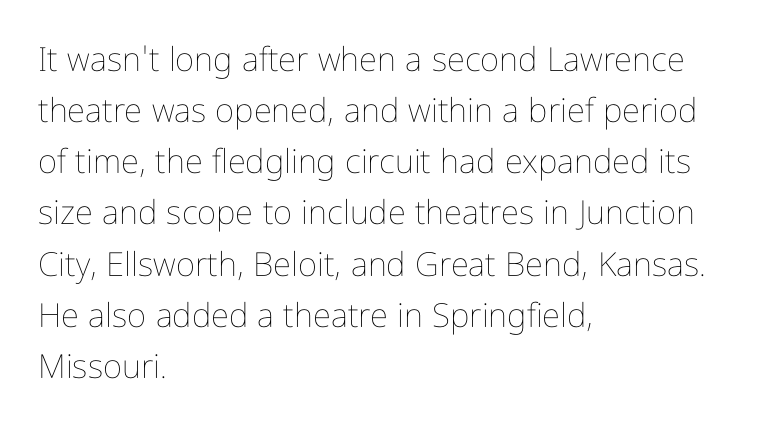
The image shows 33 px thin, condensed type, upright; set left-aligned, normal line spacing (1.55x), normal letter spacing, not underlined; low stroke contrast and a medium x-height.
